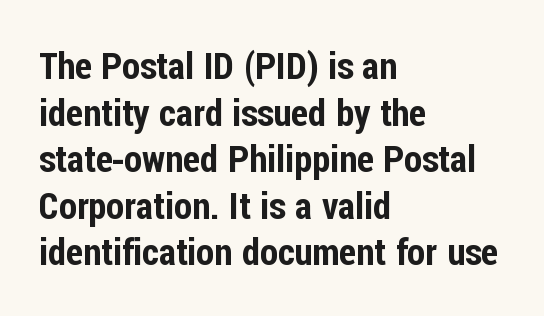
{"serif": "no", "italic": "no", "width": "condensed", "stroke_contrast": "low", "x_height": "medium", "monospaced": "no", "underline": "no", "align": "left", "line_spacing": "normal", "line_spacing_ratio": 1.26, "letter_spacing": "normal", "letter_spacing_em": 0.0, "glyph_px": 37}
